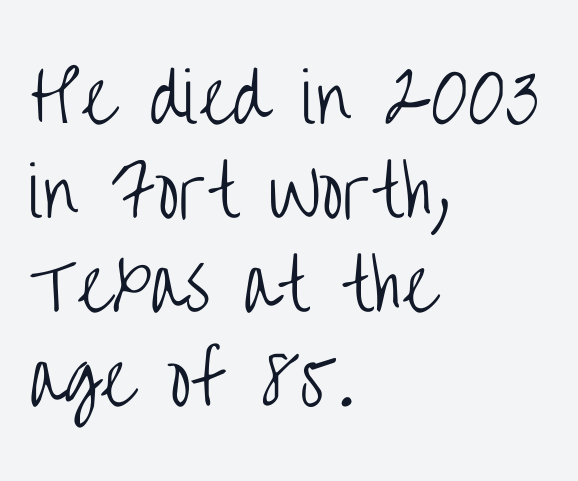
{"serif": "no", "italic": "no", "bold": "no", "weight": "light", "width": "condensed", "stroke_contrast": "low", "x_height": "large", "monospaced": "no", "underline": "no", "align": "left", "line_spacing": "normal", "line_spacing_ratio": 1.38, "letter_spacing": "normal", "letter_spacing_em": 0.0, "glyph_px": 68}
